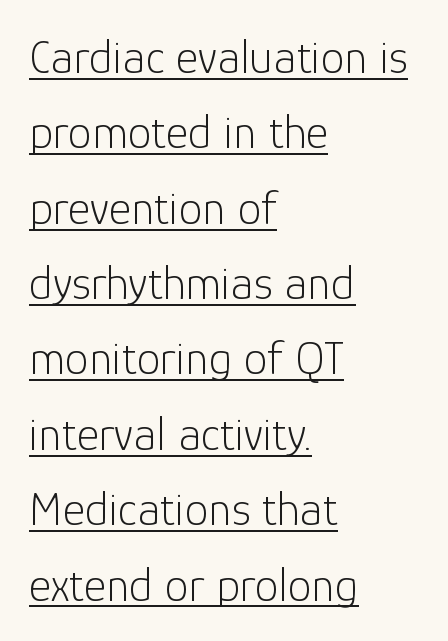
{"serif": "no", "italic": "no", "bold": "no", "weight": "light", "width": "normal", "stroke_contrast": "low", "x_height": "medium", "monospaced": "no", "underline": "yes", "align": "left", "line_spacing": "normal", "line_spacing_ratio": 1.57, "letter_spacing": "normal", "letter_spacing_em": 0.0, "glyph_px": 48}
